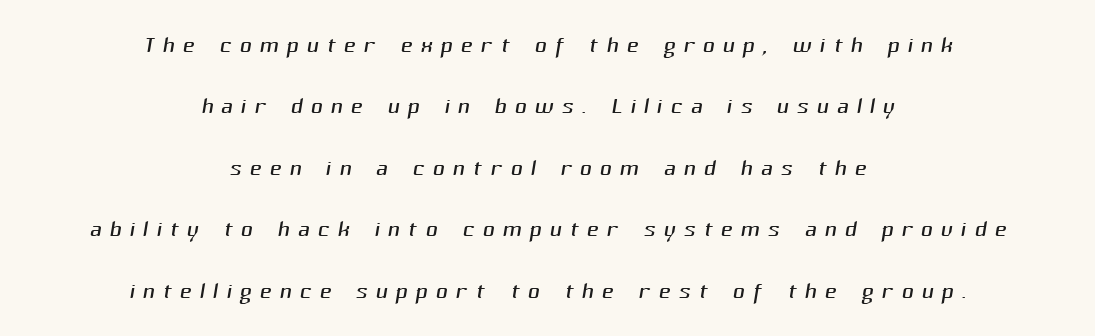
{"serif": "no", "bold": "no", "weight": "light", "width": "normal", "stroke_contrast": "medium", "x_height": "medium", "monospaced": "no", "underline": "no", "align": "center", "line_spacing_ratio": 1.86, "letter_spacing": "wide", "letter_spacing_em": 0.24, "glyph_px": 33}
